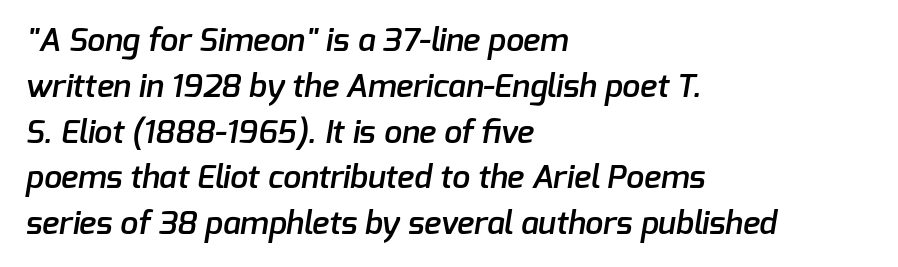
Proportional: the letters do not fall into vertical columns. Notice how descenders clear the ascenders below comfortably — that's standard leading. A clean baseline with only descenders dipping below it. Nope, no serifs anywhere on these letters. These words are printed semibold, heavier than regular yet not bold. Where is the straight margin? On the left.
